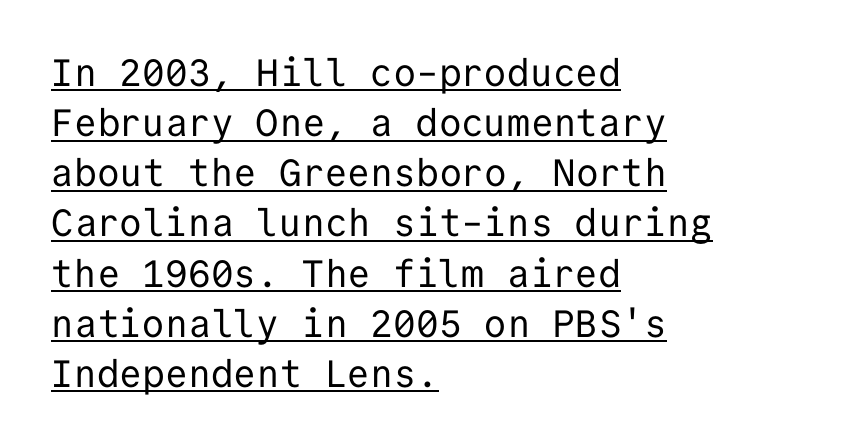
Leading matches the norm, producing a regular column. A quiet, ordinary-to-light weight characterises the typeface. The paragraph shown leans on its left margin. Looks like terminal output: every glyph gets an equal slot. Each line of the rendering has a horizontal stroke beneath the glyphs. Typographically, this falls in the sans-serif category.
